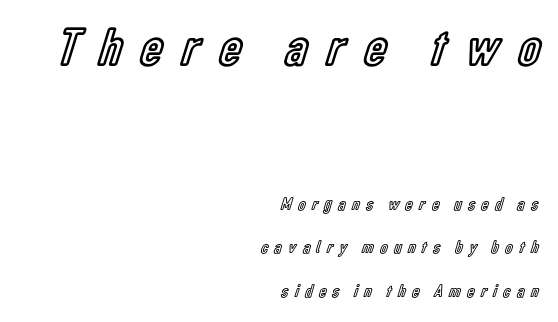
{"width": "condensed", "x_height": "medium", "monospaced": "no", "underline": "no", "align": "right", "line_spacing": "loose", "line_spacing_ratio": 2.42, "letter_spacing": "wide", "letter_spacing_em": 0.36, "larger_block": "first", "size_ratio": 3.0, "glyph_px": 54}
